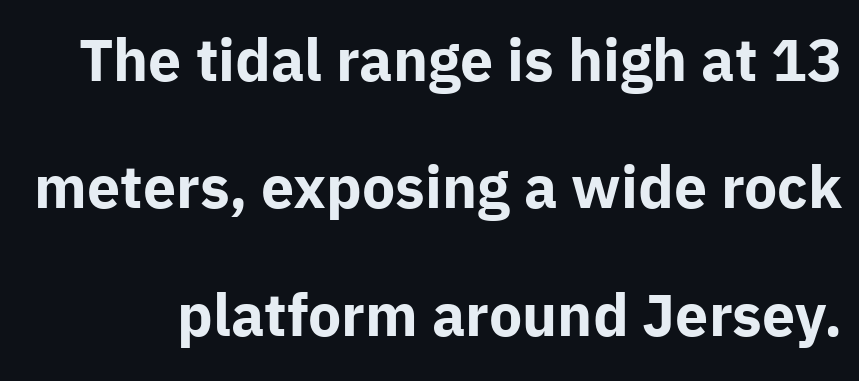
Style check: upright. No extra tracking has been applied to these lines. Successive baselines arrive slowly, with a big drop between each. The strokes are fattened all the way to bold.
